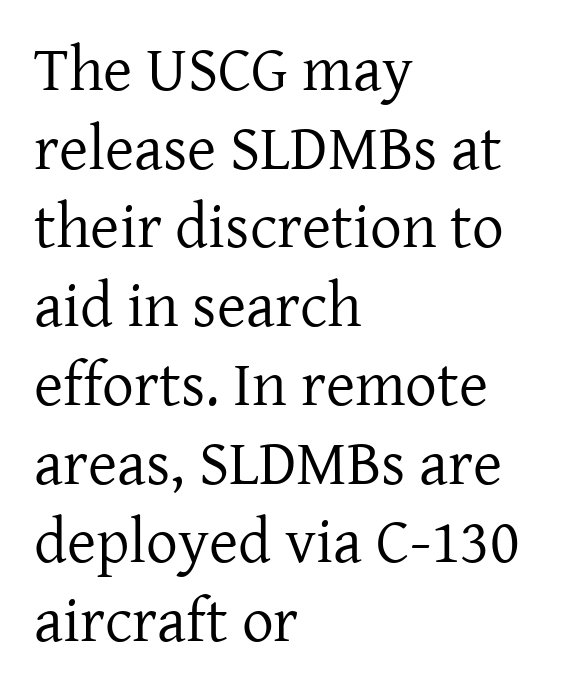
The letters stand straight up with perfectly vertical stems. A clean baseline with only descenders dipping below it. Leftover space on each line is placed entirely after the last word. Are there feet on the stems? There are — it's a serif. The passage shown is not bold in any degree.
